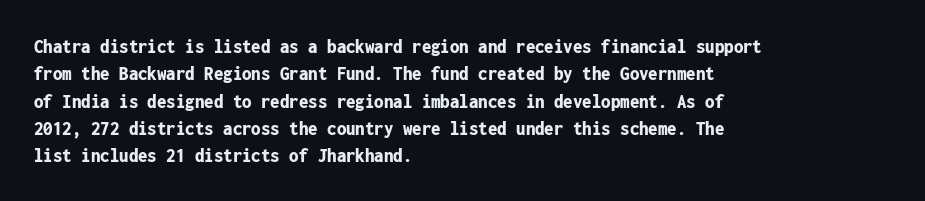
{"italic": "no", "bold": "yes", "underline": "no", "align": "left", "line_spacing": "normal", "line_spacing_ratio": 1.3, "letter_spacing": "normal", "letter_spacing_em": 0.0, "glyph_px": 21}
